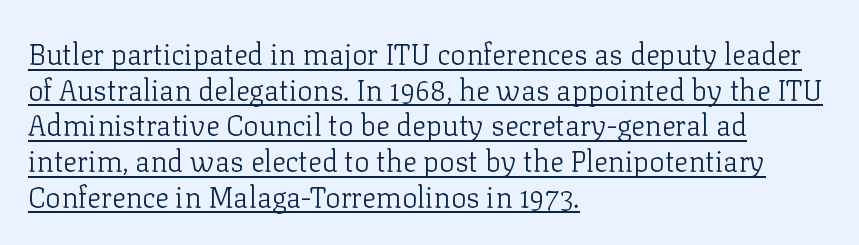
Q: Is the text bold? A: No.
Q: Is the text italic (slanted)? A: No, it is upright.
Q: Is the typeface a serif or a sans-serif typeface? A: Serif.
Q: Is the text underlined? A: Yes.
Q: How is the paragraph aligned? A: Left-aligned.
Q: Is the spacing between letters normal or unusually wide? A: Normal.
Q: Width (condensed, normal, or wide)? A: Normal.
Q: Stroke contrast? A: Low.
Q: x-height? A: Medium.
Q: Monospaced? A: No.
